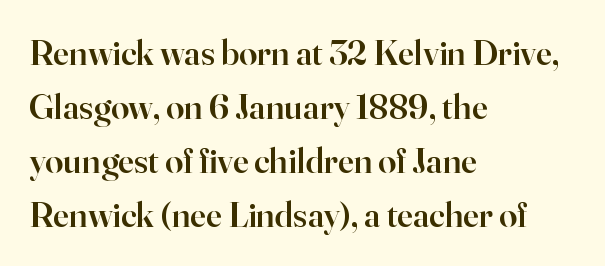
The image shows 36 px semibold serif type, upright; set left-aligned, normal line spacing (1.5x), normal letter spacing, not underlined; high stroke contrast and a small x-height.
